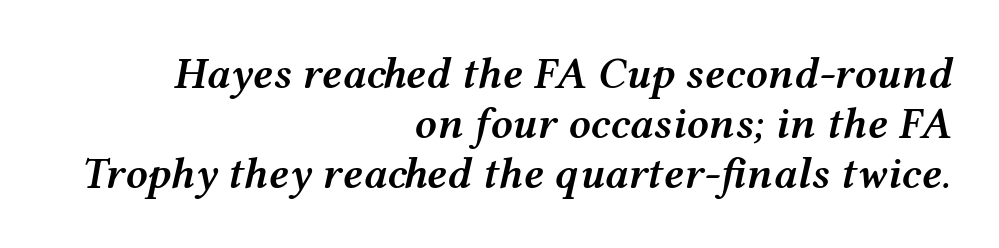
{"italic": "yes", "lean": "right", "slant_degrees": 12, "bold": "semi", "weight": "semibold", "width": "wide", "stroke_contrast": "medium", "x_height": "medium", "monospaced": "no", "underline": "no", "align": "right", "line_spacing": "tight", "line_spacing_ratio": 1.14, "letter_spacing": "normal", "letter_spacing_em": 0.0, "glyph_px": 44}
